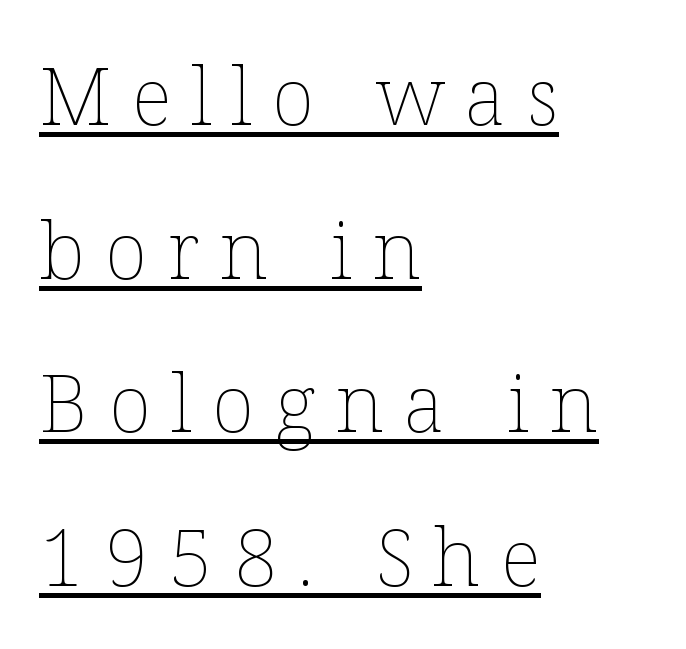
Vertical strokes here are truly vertical. Students, observe: this is what heavily led, spacious text looks like. Nothing heavy about these letters — not bold at all. The string is rendered with underlining switched on. Notice how the passage keeps a crisp vertical edge on the left only.
